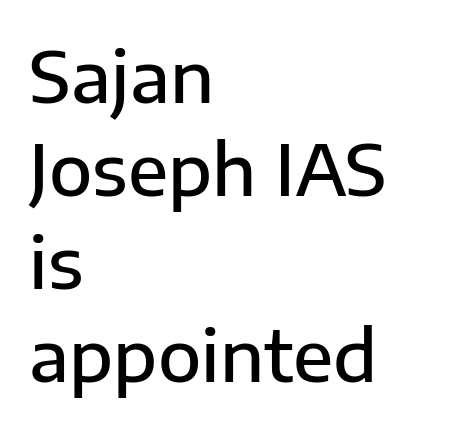
{"serif": "no", "italic": "no", "bold": "semi", "weight": "semibold", "width": "normal", "stroke_contrast": "low", "x_height": "medium", "monospaced": "no", "underline": "no", "align": "left", "line_spacing": "normal", "line_spacing_ratio": 1.31, "letter_spacing": "normal", "letter_spacing_em": 0.0, "glyph_px": 71}
